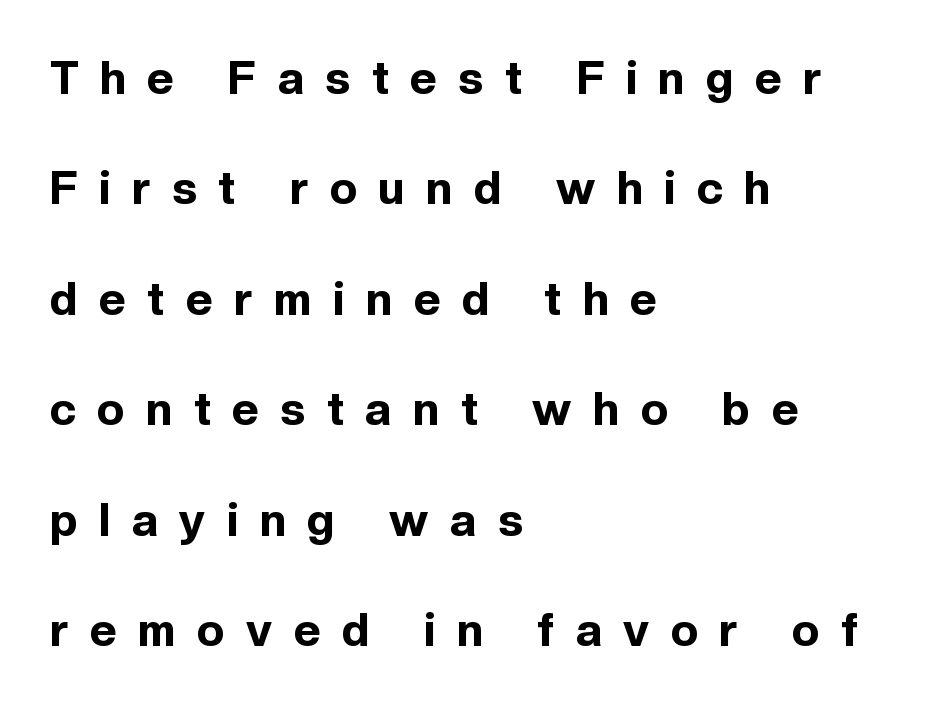
Q: Is the text bold? A: Yes.
Q: Is the text italic (slanted)? A: No, it is upright.
Q: Is the typeface a serif or a sans-serif typeface? A: Sans-serif.
Q: Is the text underlined? A: No.
Q: How is the paragraph aligned? A: Left-aligned.
Q: Is the spacing between letters normal or unusually wide? A: Unusually wide.
Q: Is the spacing between lines tight, normal or loose? A: Loose.
Q: Width (condensed, normal, or wide)? A: Normal.
Q: x-height? A: Medium.
Q: Monospaced? A: No.
